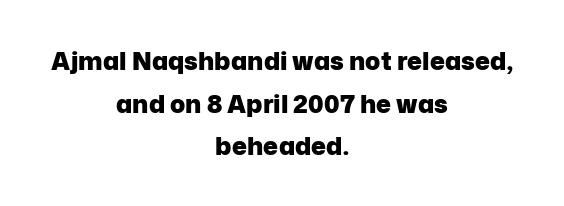
Q: Is the text bold? A: Yes.
Q: Is the text italic (slanted)? A: No, it is upright.
Q: Is the text underlined? A: No.
Q: How is the paragraph aligned? A: Centered.
Q: Is the spacing between letters normal or unusually wide? A: Normal.
